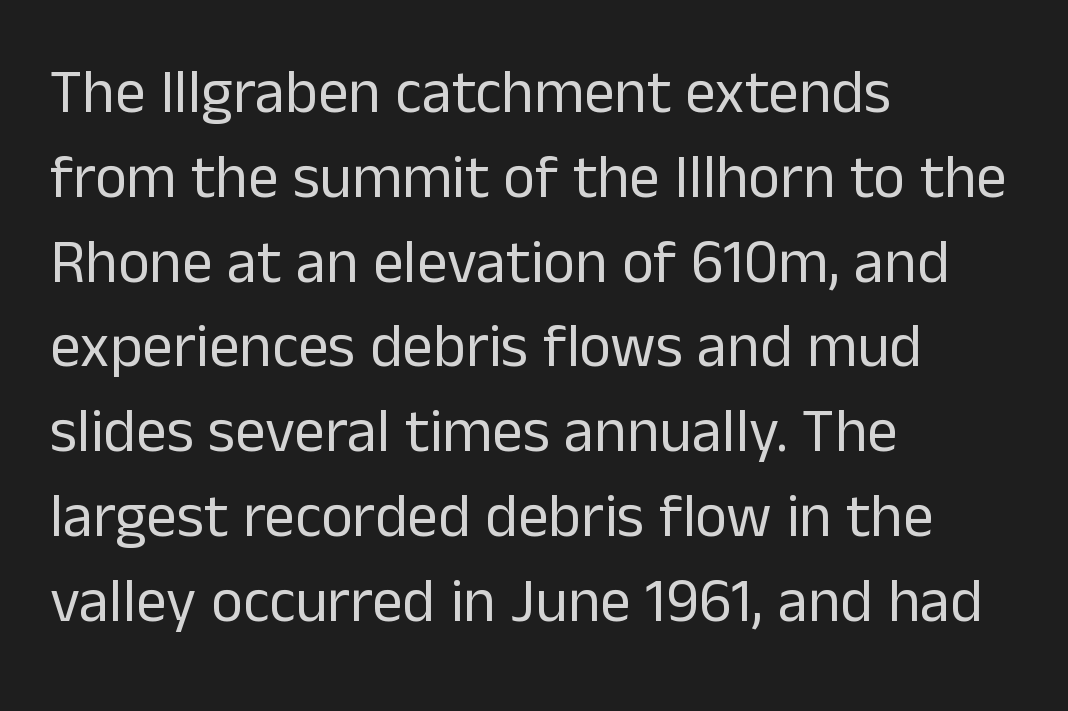
{"serif": "no", "italic": "no", "bold": "no", "weight": "regular", "width": "normal", "stroke_contrast": "low", "x_height": "medium", "monospaced": "no", "underline": "no", "align": "left", "line_spacing": "normal", "line_spacing_ratio": 1.39, "letter_spacing": "normal", "letter_spacing_em": 0.0, "glyph_px": 61}
